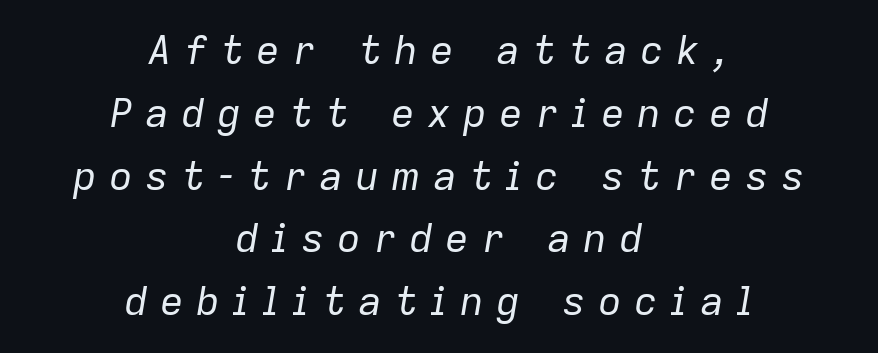
The tracking reads as deliberately expanded to a designer's eye. The designer left line spacing at the default. The area under the type is left untouched. The font's italic variant was chosen for this text. Every row of glyphs is offset so its center matches the block's center. Each letter keeps its own natural width here, so spacing adapts to shape.
